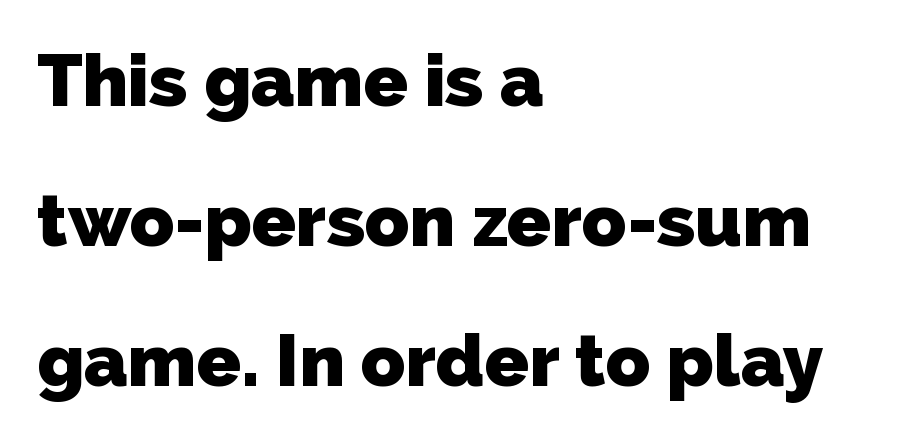
The image shows 73 px heavy sans-serif type; set left-aligned, loose line spacing (1.92x), normal letter spacing, not underlined; low stroke contrast and a medium x-height.
